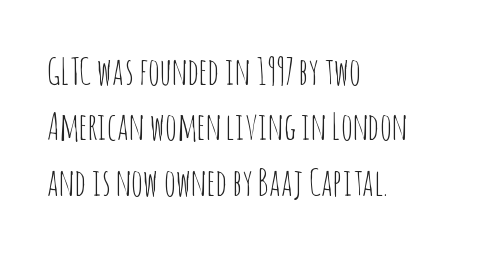
The image shows 37 px thin, condensed sans-serif type, upright; set left-aligned, normal line spacing (1.5x), normal letter spacing, not underlined; low stroke contrast and a large x-height.
